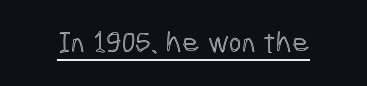
The image shows 30 px condensed type, upright; set normal letter spacing, underlined; a medium x-height.
